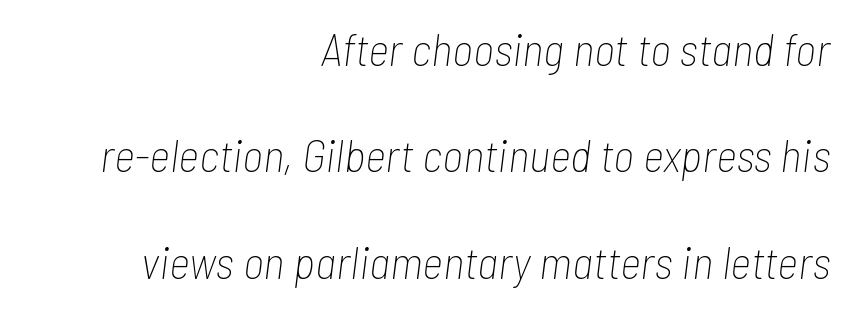
Q: Is the text bold? A: No.
Q: Is the text italic (slanted)? A: Yes, it leans right by about 7 degrees.
Q: Is the text underlined? A: No.
Q: How is the paragraph aligned? A: Right-aligned.
Q: Is the spacing between letters normal or unusually wide? A: Normal.
Q: Is the spacing between lines tight, normal or loose? A: Loose.
Q: Width (condensed, normal, or wide)? A: Condensed.
Q: Stroke contrast? A: Low.
Q: x-height? A: Medium.
Q: Monospaced? A: No.
